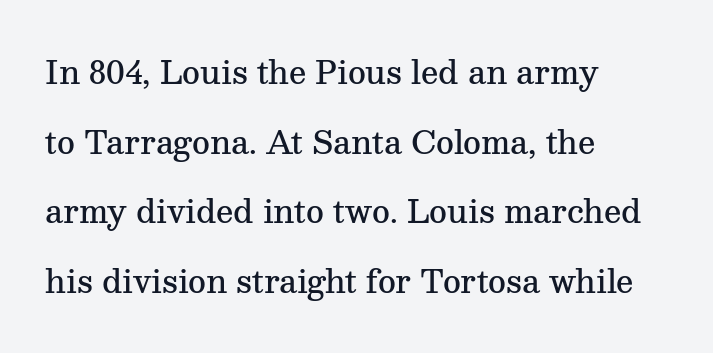
The image shows 31 px semibold serif type, upright; set left-aligned, loose line spacing (2.25x), normal letter spacing, not underlined; medium stroke contrast and a medium x-height.
